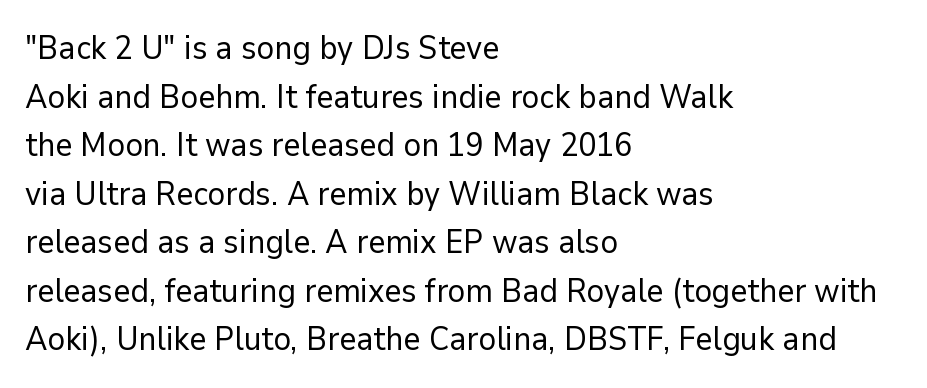
{"serif": "no", "italic": "no", "bold": "no", "weight": "regular", "width": "normal", "stroke_contrast": "low", "x_height": "medium", "monospaced": "no", "underline": "no", "align": "left", "line_spacing": "normal", "line_spacing_ratio": 1.47, "letter_spacing": "normal", "letter_spacing_em": 0.0, "glyph_px": 33}
